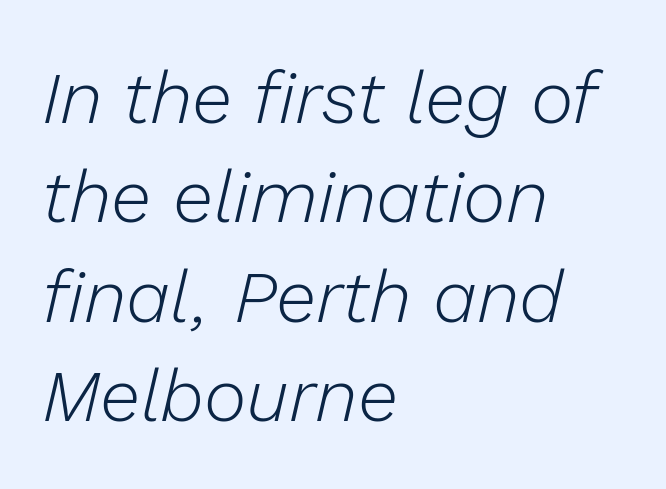
The image shows 73 px light type, italic (leaning right); set left-aligned, normal line spacing (1.36x), normal letter spacing, not underlined; low stroke contrast and a medium x-height.
